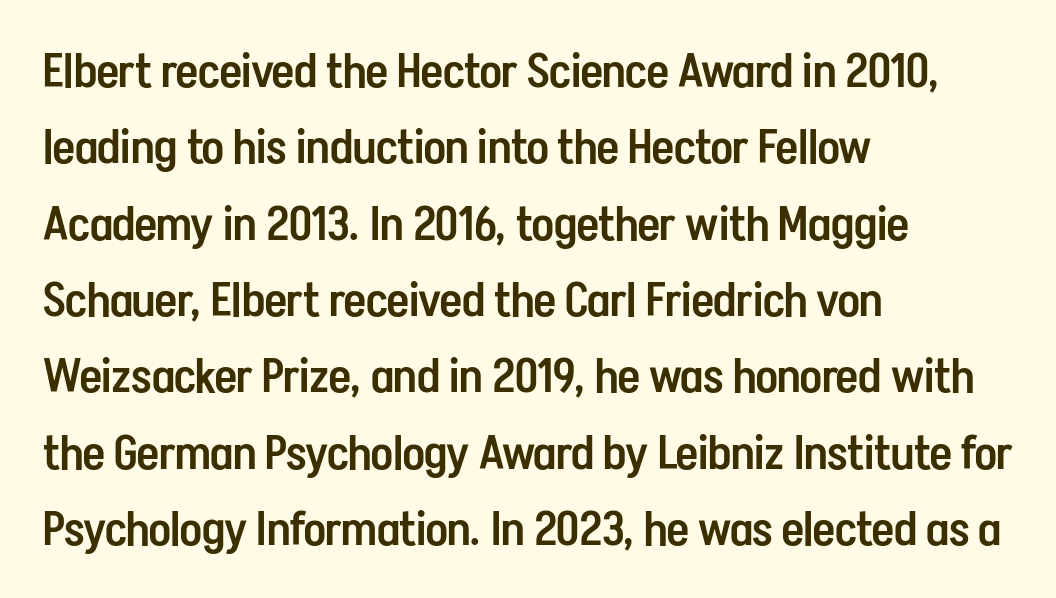
The font family rendered here belongs to the sans-serif group. Typeset ragged right — the left edge is the straight one. The horizontal fit of the characters is conventional and even. Any mark beneath the type? The region is blank.
